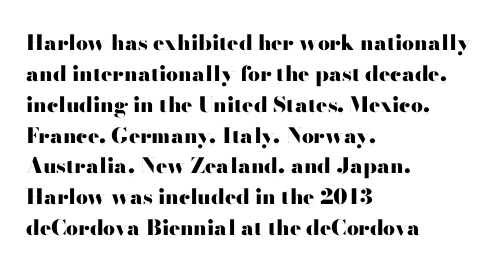
The image shows 21 px bold type, upright; set left-aligned, normal line spacing (1.47x), normal letter spacing, not underlined.
